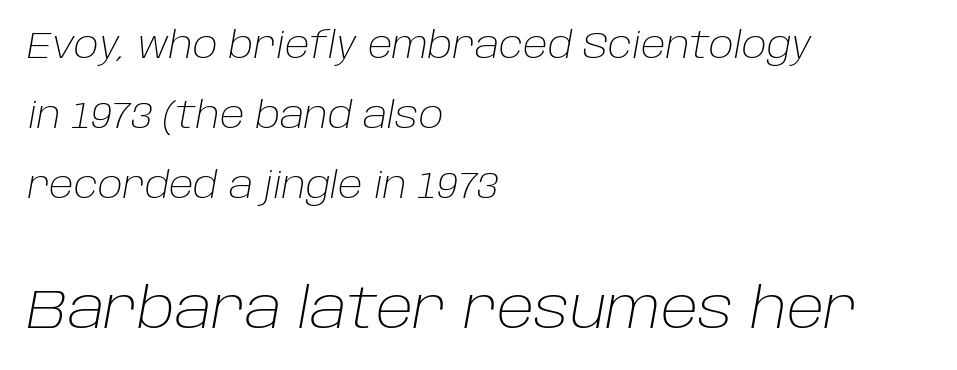
{"italic": "yes", "lean": "right", "slant_degrees": 10, "bold": "no", "weight": "light", "width": "normal", "stroke_contrast": "low", "x_height": "large", "monospaced": "no", "underline": "no", "align": "left", "line_spacing_ratio": 1.89, "letter_spacing": "normal", "letter_spacing_em": 0.0, "larger_block": "second", "size_ratio": 1.51, "glyph_px": 56}
